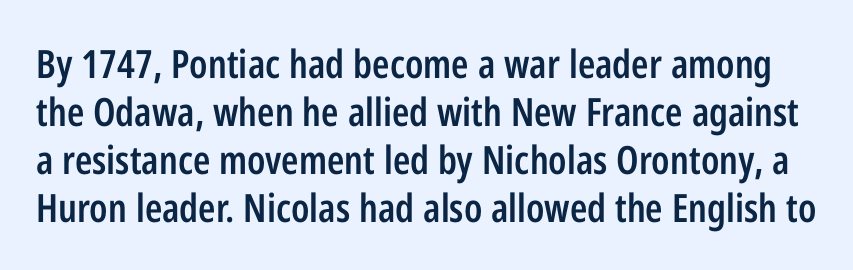
The image shows 39 px semibold, condensed sans-serif type, upright; set line spacing 1.23x, normal letter spacing, not underlined; low stroke contrast and a medium x-height.
